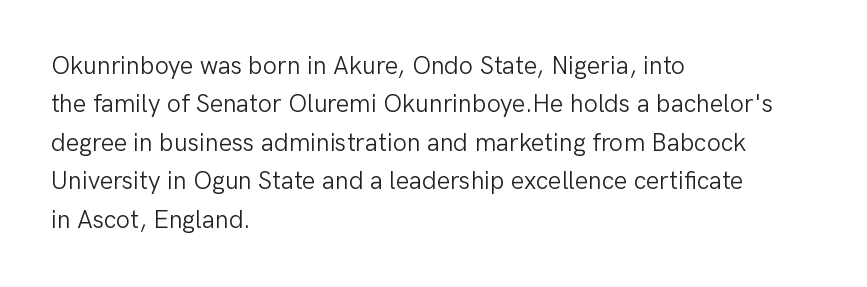
{"italic": "no", "bold": "no", "underline": "no", "align": "left", "line_spacing": "normal", "line_spacing_ratio": 1.54, "letter_spacing": "normal", "letter_spacing_em": 0.0, "glyph_px": 25}
